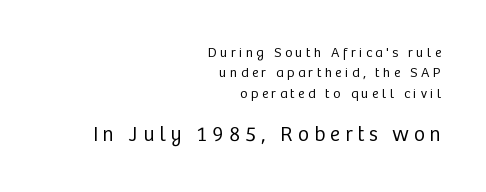
The leading is moderate, giving the passage an even texture. Which chunk is bigger? The second one — the bottom block dwarfs the top. Is the type heavy? It reads as light-to-regular instead. Compared with typical body copy, the letter spacing here is much looser.
